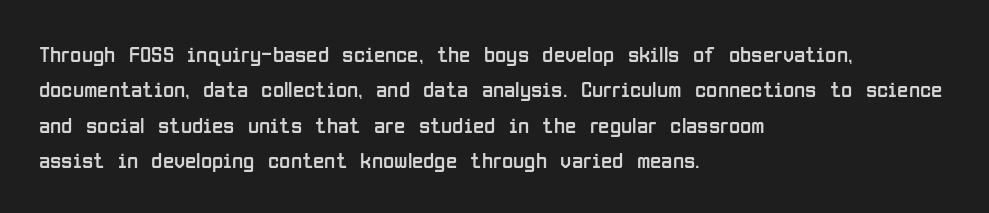
The face looks like a standard text weight, possibly lighter. Vertical strokes here are truly vertical. These lines keep a tight, regular rhythm from letter to letter. Leading matches the norm, producing a regular column. Left-aligned paragraph, ragged on the right. The space directly below the letters is spotless.
